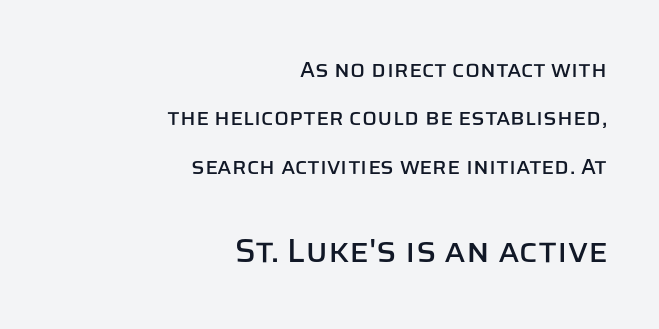
Q: Is the text italic (slanted)? A: No, it is upright.
Q: Is the typeface a serif or a sans-serif typeface? A: Sans-serif.
Q: Is the text underlined? A: No.
Q: How is the paragraph aligned? A: Right-aligned.
Q: Is the spacing between letters normal or unusually wide? A: Normal.
Q: Is the spacing between lines tight, normal or loose? A: Loose.
Q: Which block of text is set in a larger size, the first (top) or the second (bottom)? A: The second (bottom) one.
Q: Width (condensed, normal, or wide)? A: Normal.
Q: Stroke contrast? A: Low.
Q: x-height? A: Large.
Q: Monospaced? A: No.
